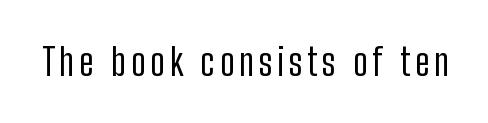
Q: Is the text bold? A: No.
Q: Is the text italic (slanted)? A: No, it is upright.
Q: Is the typeface a serif or a sans-serif typeface? A: Sans-serif.
Q: Is the text underlined? A: No.
Q: Width (condensed, normal, or wide)? A: Condensed.
Q: Stroke contrast? A: Low.
Q: x-height? A: Medium.
Q: Monospaced? A: No.
